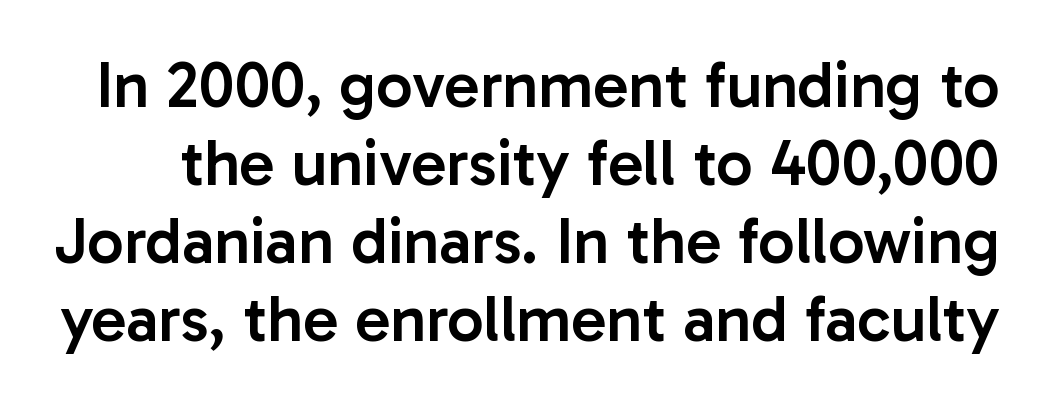
Q: Is the text bold? A: Semi-bold.
Q: Is the text italic (slanted)? A: No, it is upright.
Q: Is the typeface a serif or a sans-serif typeface? A: Sans-serif.
Q: Is the text underlined? A: No.
Q: Is the spacing between letters normal or unusually wide? A: Normal.
Q: Width (condensed, normal, or wide)? A: Normal.
Q: Stroke contrast? A: Low.
Q: x-height? A: Medium.
Q: Monospaced? A: No.
